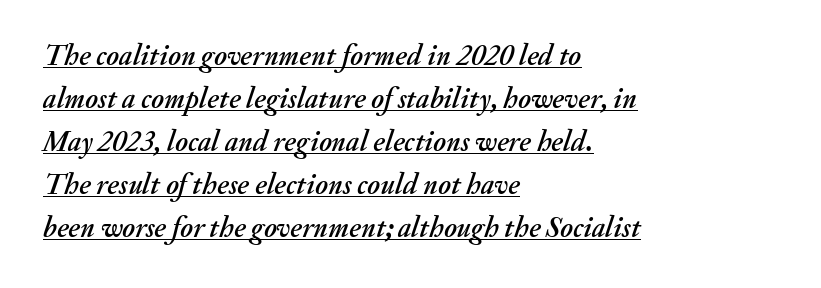
Q: Is the text italic (slanted)? A: Yes, it leans right by about 20 degrees.
Q: Is the text underlined? A: Yes.
Q: How is the paragraph aligned? A: Left-aligned.
Q: Is the spacing between letters normal or unusually wide? A: Normal.
Q: Is the spacing between lines tight, normal or loose? A: Normal.
Q: Width (condensed, normal, or wide)? A: Normal.
Q: Stroke contrast? A: Medium.
Q: x-height? A: Small.
Q: Monospaced? A: No.
